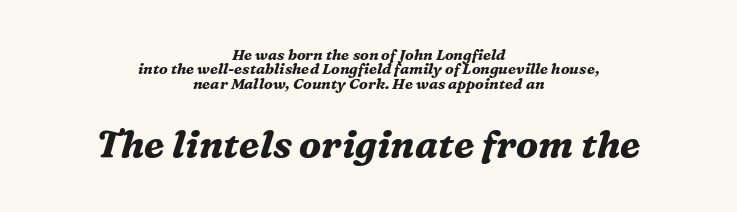
Q: Is the text bold? A: Yes.
Q: Is the text italic (slanted)? A: Yes, it leans right by about 16 degrees.
Q: Is the typeface a serif or a sans-serif typeface? A: Serif.
Q: Is the text underlined? A: No.
Q: How is the paragraph aligned? A: Centered.
Q: Is the spacing between letters normal or unusually wide? A: Normal.
Q: Is the spacing between lines tight, normal or loose? A: Tight.
Q: Which block of text is set in a larger size, the first (top) or the second (bottom)? A: The second (bottom) one.
Q: Width (condensed, normal, or wide)? A: Normal.
Q: Stroke contrast? A: Medium.
Q: x-height? A: Medium.
Q: Monospaced? A: No.
